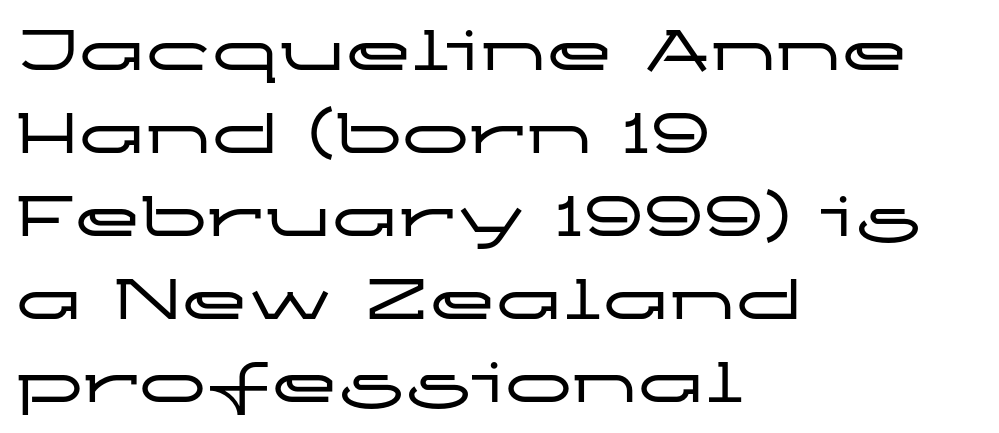
{"serif": "no", "italic": "no", "width": "wide", "stroke_contrast": "low", "x_height": "medium", "monospaced": "no", "underline": "no", "align": "left", "line_spacing_ratio": 1.24, "letter_spacing": "normal", "letter_spacing_em": 0.0, "glyph_px": 67}
